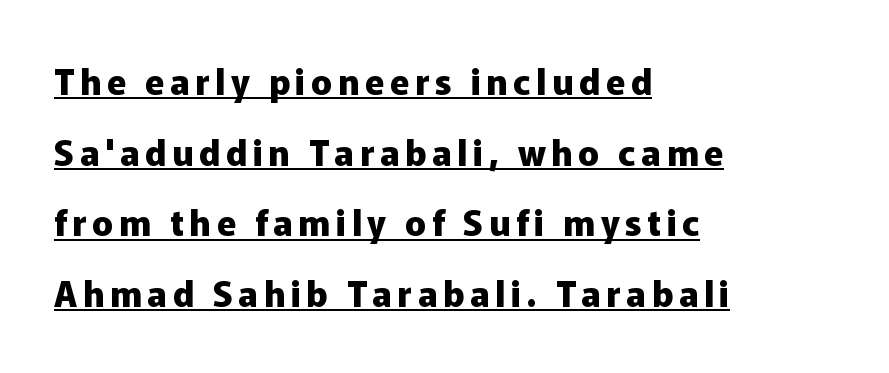
Q: Is the text bold? A: Yes.
Q: Is the text italic (slanted)? A: No, it is upright.
Q: Is the typeface a serif or a sans-serif typeface? A: Sans-serif.
Q: Is the text underlined? A: Yes.
Q: How is the paragraph aligned? A: Left-aligned.
Q: Is the spacing between lines tight, normal or loose? A: Loose.
Q: Width (condensed, normal, or wide)? A: Normal.
Q: Stroke contrast? A: Low.
Q: x-height? A: Medium.
Q: Monospaced? A: No.
